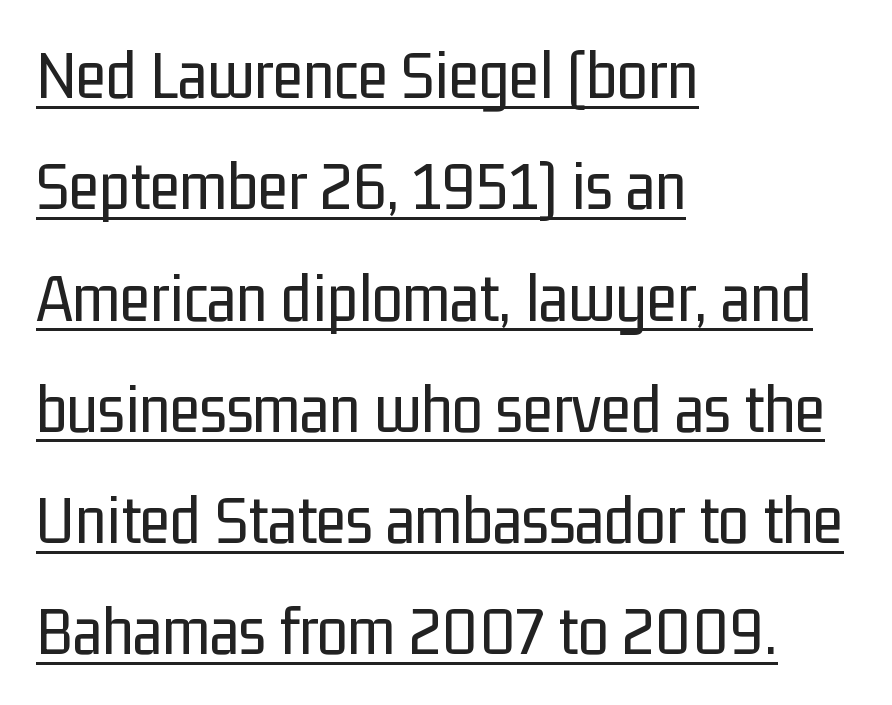
Q: Is the text bold? A: No.
Q: Is the text italic (slanted)? A: No, it is upright.
Q: Is the typeface a serif or a sans-serif typeface? A: Sans-serif.
Q: Is the text underlined? A: Yes.
Q: How is the paragraph aligned? A: Left-aligned.
Q: Is the spacing between letters normal or unusually wide? A: Normal.
Q: Is the spacing between lines tight, normal or loose? A: Normal.
Q: Width (condensed, normal, or wide)? A: Condensed.
Q: Stroke contrast? A: Low.
Q: x-height? A: Medium.
Q: Monospaced? A: No.
